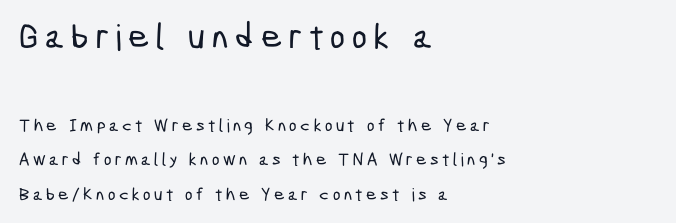
Look at the glyph heights: the upper group is clearly the bigger setting. Any mark beneath the type? The region is blank. This sample has the flowing, uneven cadence of proportional lettering. The ragged edge is on the right, which tells us the setting is flush left. Rows of type keep a wide berth in the vertical direction.
